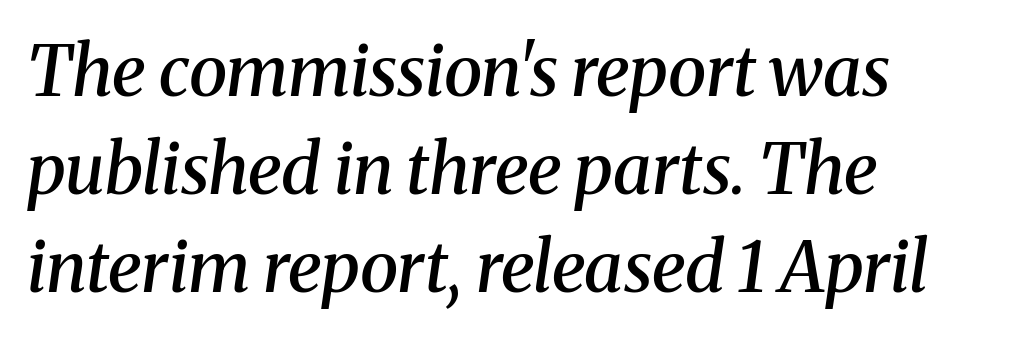
The image shows 70 px semibold serif type, italic (leaning right); set left-aligned, normal line spacing (1.4x), normal letter spacing, not underlined; medium stroke contrast and a medium x-height.
